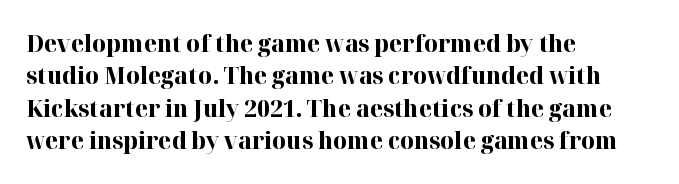
Q: Is the text bold? A: Yes.
Q: Is the text italic (slanted)? A: No, it is upright.
Q: Is the text underlined? A: No.
Q: How is the paragraph aligned? A: Left-aligned.
Q: Is the spacing between letters normal or unusually wide? A: Normal.
Q: Is the spacing between lines tight, normal or loose? A: Normal.
